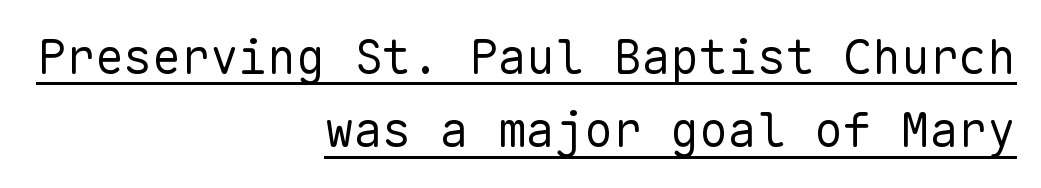
Note the uniform advance width — an 'i' takes as much space as an 'm'. The space between consecutive lines is moderate. Typeset ragged left — the right edge is the straight one. The string is rendered with underlining switched on. Caption: standard tracking, unaltered.
